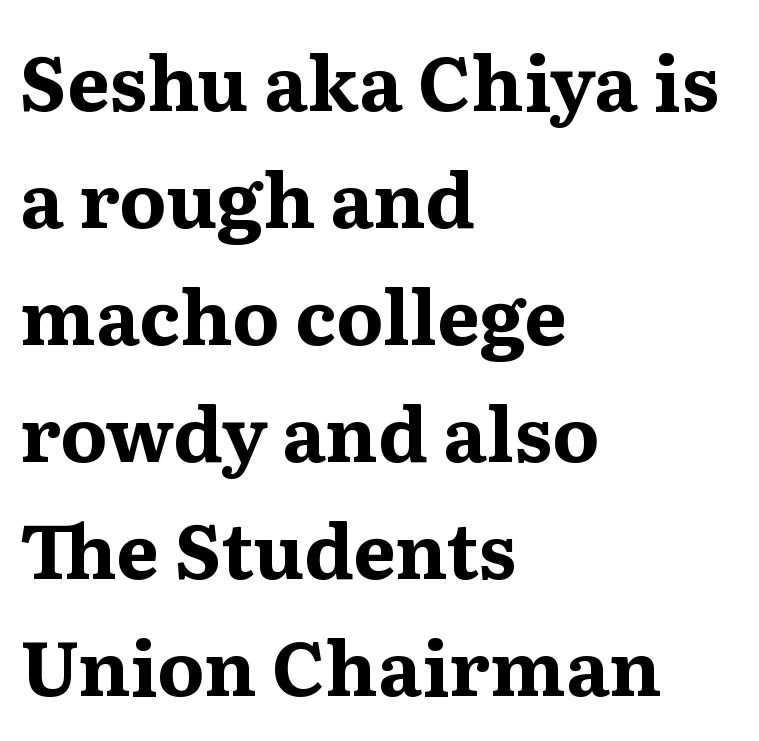
Typographically, this falls in the serif category. Layout note: lines flush left. Honestly, there is no underline to notice here at all. Character widths vary here, with narrow letters taking less room than wide ones. Observe the ordinary spacing: letters are neighbours, not strangers. This sample keeps an unexceptional amount of space between lines.
